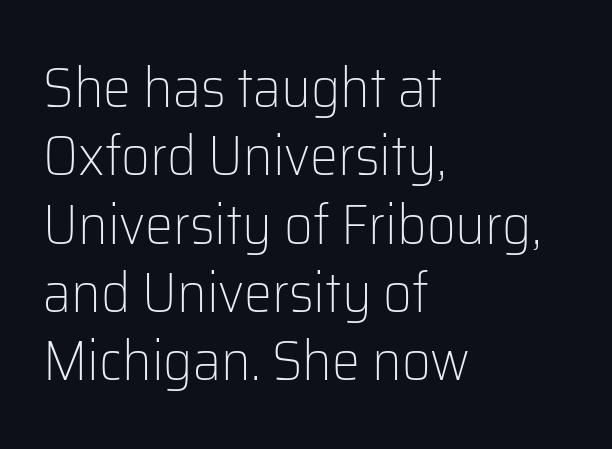
No italicization has been applied; the sample stays upright. These glyphs show unthickened strokes, regular width or finer. Caption: multi-line text, flush left, ragged right. Students, note that the glyphs here touch the page at normal intervals.
